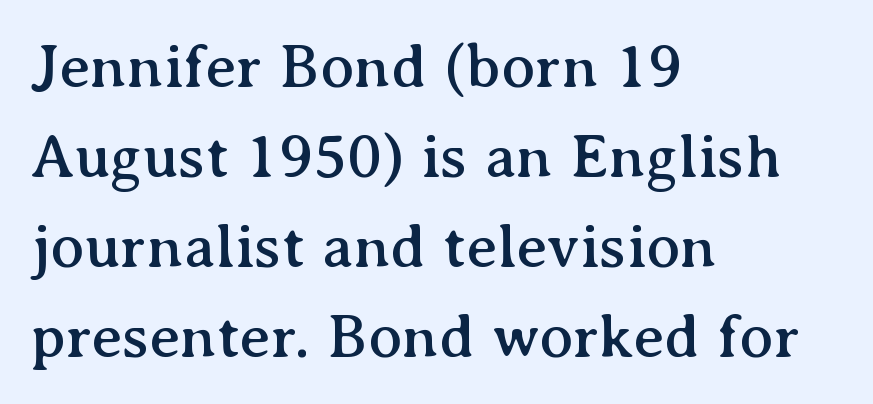
{"serif": "yes", "italic": "no", "width": "normal", "stroke_contrast": "medium", "x_height": "medium", "monospaced": "no", "underline": "no", "align": "left", "line_spacing": "normal", "line_spacing_ratio": 1.43, "letter_spacing": "normal", "letter_spacing_em": 0.0, "glyph_px": 63}
